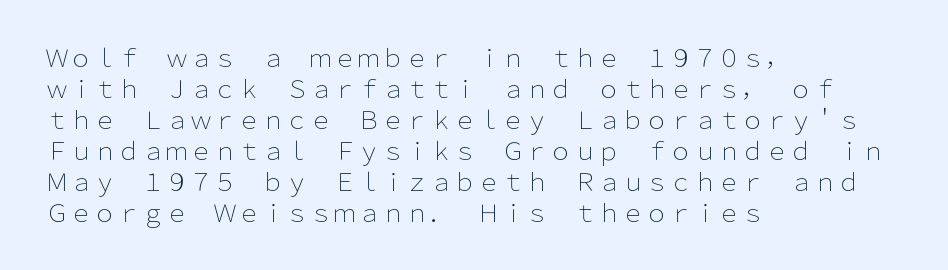
Q: Is the text bold? A: No.
Q: Is the text italic (slanted)? A: No, it is upright.
Q: Is the text underlined? A: No.
Q: How is the paragraph aligned? A: Left-aligned.
Q: Is the spacing between letters normal or unusually wide? A: Normal.
Q: Is the spacing between lines tight, normal or loose? A: Normal.
